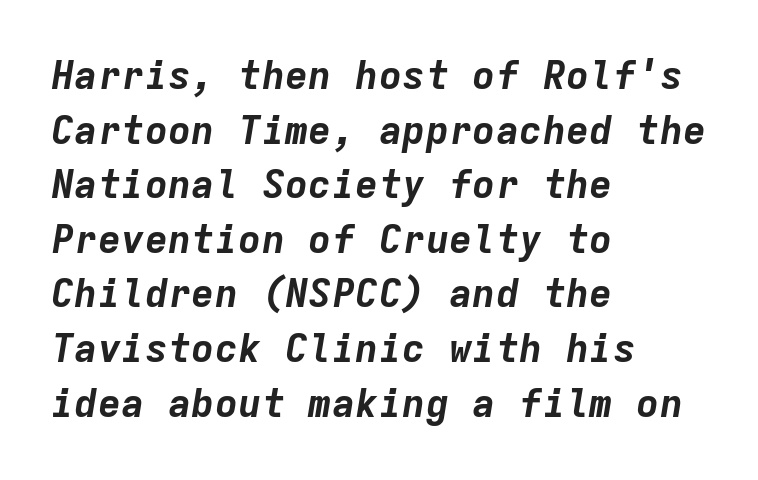
Q: Is the text bold? A: Yes.
Q: Is the text italic (slanted)? A: Yes, it leans right by about 9 degrees.
Q: Is the text underlined? A: No.
Q: How is the paragraph aligned? A: Left-aligned.
Q: Is the spacing between letters normal or unusually wide? A: Normal.
Q: Is the spacing between lines tight, normal or loose? A: Normal.
Q: Width (condensed, normal, or wide)? A: Normal.
Q: Stroke contrast? A: Low.
Q: x-height? A: Medium.
Q: Monospaced? A: Yes.
